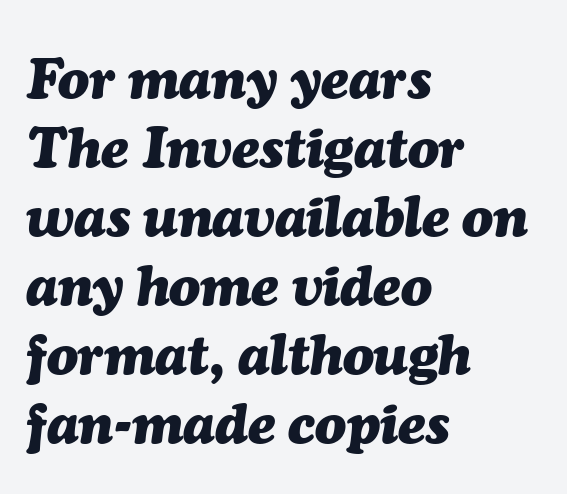
You could not count columns in this text — the font is proportionally spaced. Nothing unusual about the tracking: characters are spaced as the font intends. The typesetting leans heavy: a genuine bold. Check under the words: just untouched page. One-word summary of the alignment: left.
